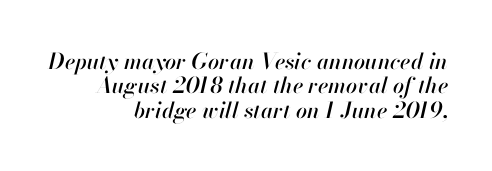
{"italic": "yes", "lean": "right", "slant_degrees": 13, "underline": "no", "align": "right", "line_spacing": "tight", "line_spacing_ratio": 1.11, "letter_spacing": "normal", "letter_spacing_em": 0.0, "glyph_px": 22}
